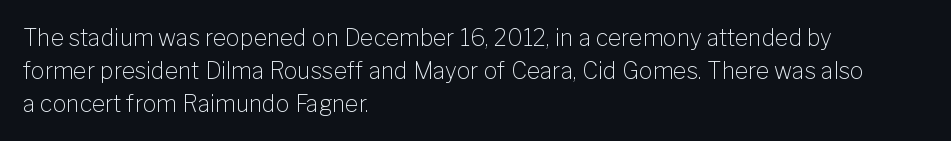
{"italic": "no", "bold": "no", "underline": "no", "align": "left", "line_spacing": "normal", "line_spacing_ratio": 1.43, "letter_spacing": "normal", "letter_spacing_em": 0.0, "glyph_px": 23}
